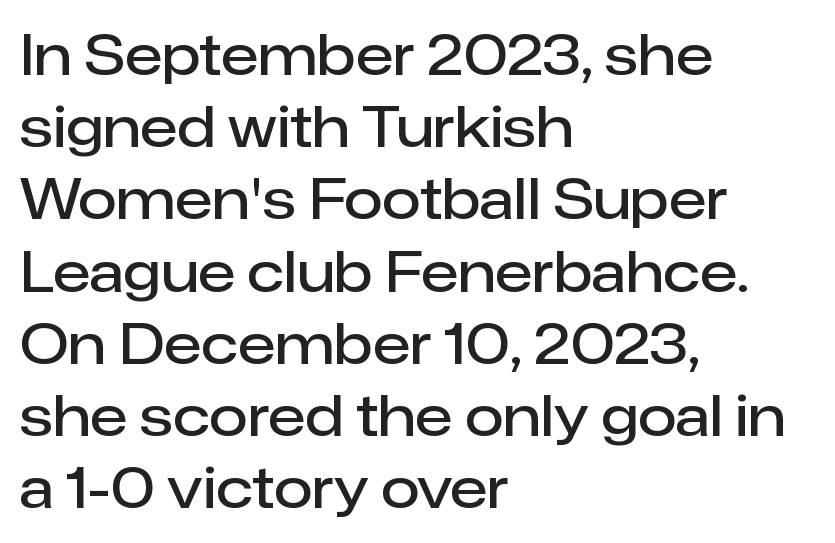
The paragraph has a hard left edge and a soft right edge. Nope, not italic — everything's standing straight. A bit beefed up — I'd call it semibold rather than bold. Check where the strokes stop: nothing finishes them off — pure sans. Check under the words: just untouched page. Look at the tracking — it's just the regular setting, nothing added.
